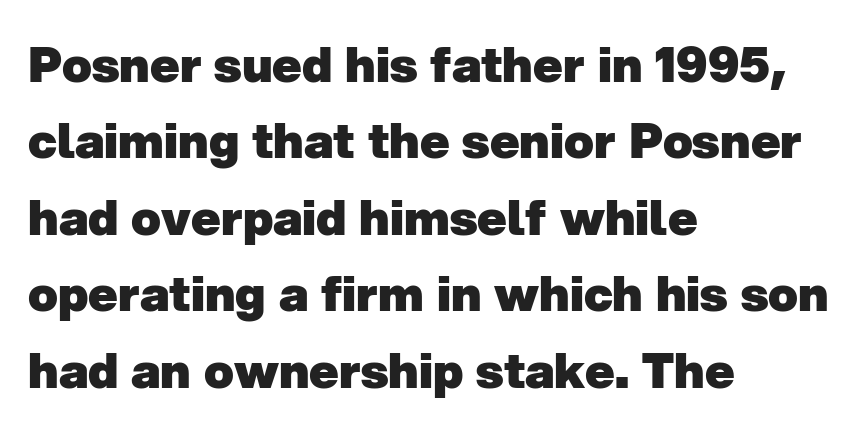
{"serif": "no", "bold": "yes", "weight": "heavy", "width": "normal", "stroke_contrast": "low", "x_height": "medium", "monospaced": "no", "underline": "no", "align": "left", "line_spacing": "normal", "line_spacing_ratio": 1.56, "letter_spacing": "normal", "letter_spacing_em": 0.0, "glyph_px": 49}
